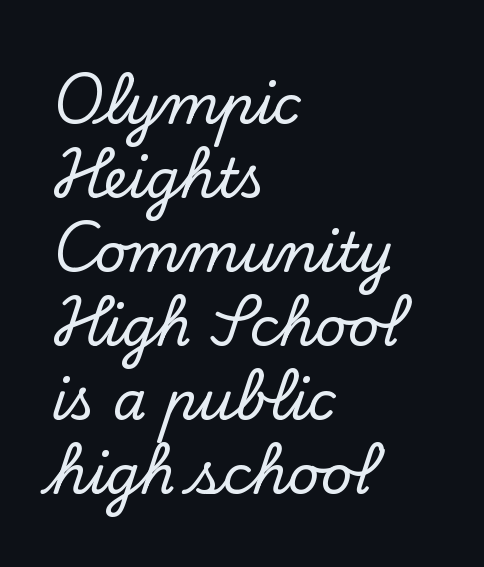
{"serif": "yes", "width": "normal", "stroke_contrast": "low", "x_height": "small", "monospaced": "no", "underline": "no", "align": "left", "line_spacing": "normal", "line_spacing_ratio": 1.37, "letter_spacing": "normal", "letter_spacing_em": 0.0, "glyph_px": 54}
